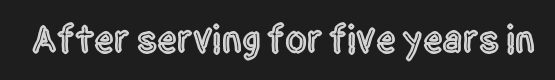
{"serif": "no", "italic": "no", "width": "condensed", "x_height": "large", "monospaced": "no", "underline": "no", "letter_spacing": "normal", "letter_spacing_em": 0.0, "glyph_px": 39}
